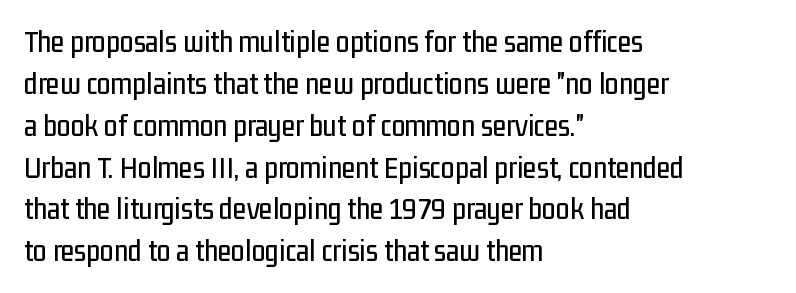
The image shows 31 px condensed sans-serif type, upright; set left-aligned, normal line spacing (1.35x), normal letter spacing, not underlined; low stroke contrast and a medium x-height.
